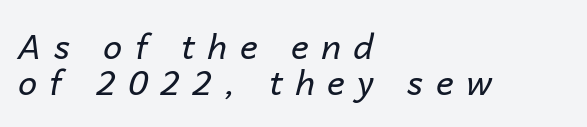
The image shows 34 px regular-weight type, italic (leaning right); set left-aligned, tight line spacing (1.07x), unusually wide letter spacing (+0.37 em), not underlined; low stroke contrast and a medium x-height.
